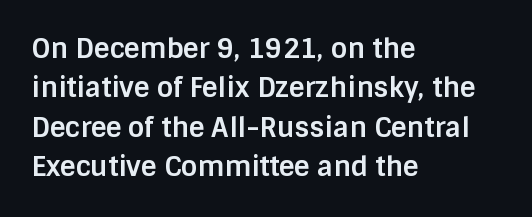
The line texture is even and compact thanks to regular tracking. Notice how the passage keeps a crisp vertical edge on the left only. Rendered with straight, roman letterforms. A bare baseline throughout the passage. One glance says typical: line gaps are just what's usual.
